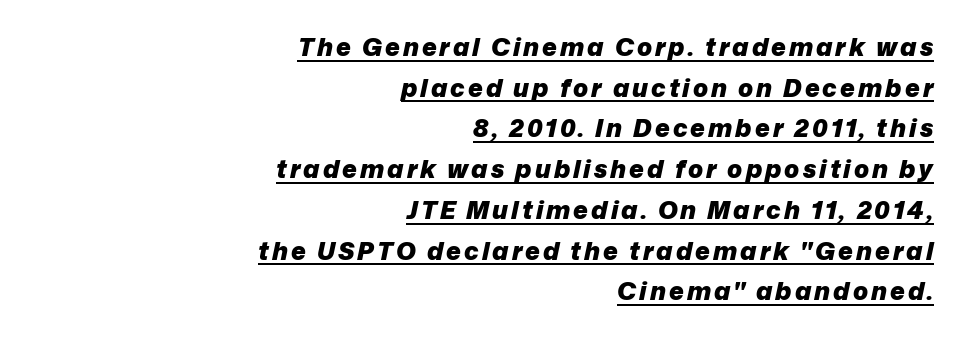
Q: Is the text bold? A: Yes.
Q: Is the text italic (slanted)? A: Yes, it leans right by about 12 degrees.
Q: Is the text underlined? A: Yes.
Q: How is the paragraph aligned? A: Right-aligned.
Q: Is the spacing between lines tight, normal or loose? A: Normal.
